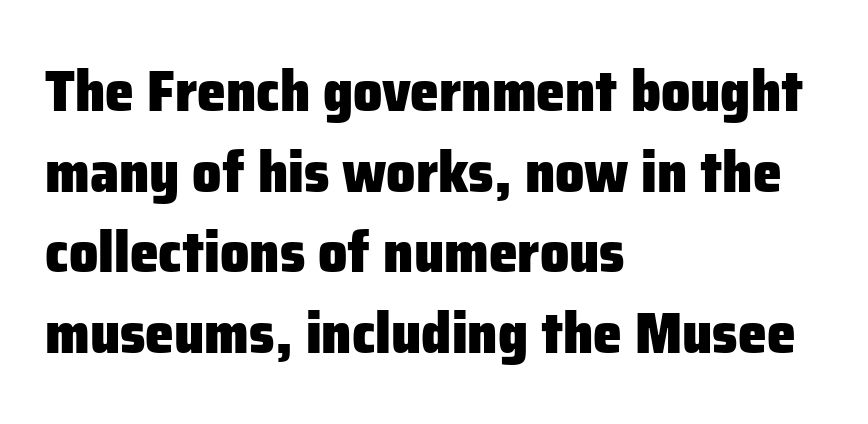
The image shows 58 px heavy sans-serif type, upright; set left-aligned, normal line spacing (1.39x), normal letter spacing, not underlined; low stroke contrast and a medium x-height.
